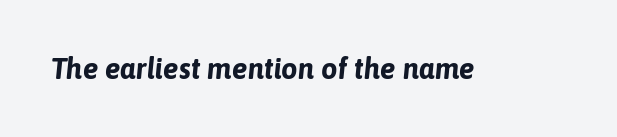
Heavy, bold letterforms. Spacing verdict: proportional, widths tailored to each character. Nobody touched the tracking dial on this one. Descenders hang freely into open space.
